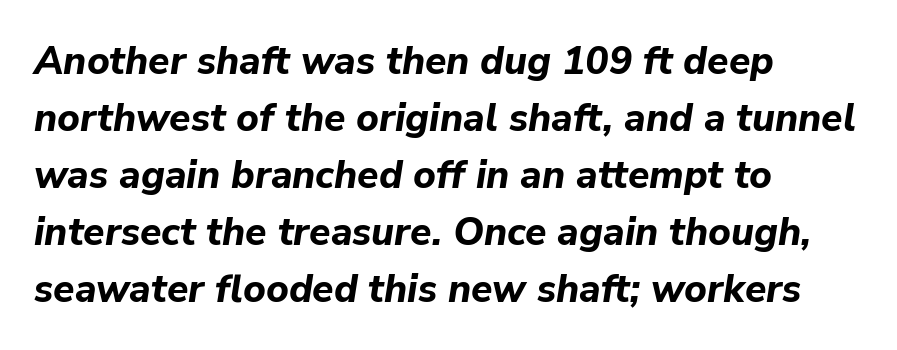
{"italic": "yes", "lean": "right", "slant_degrees": 9, "bold": "yes", "weight": "bold", "width": "normal", "stroke_contrast": "low", "x_height": "medium", "monospaced": "no", "underline": "no", "align": "left", "line_spacing": "normal", "line_spacing_ratio": 1.46, "letter_spacing": "normal", "letter_spacing_em": 0.0, "glyph_px": 39}
